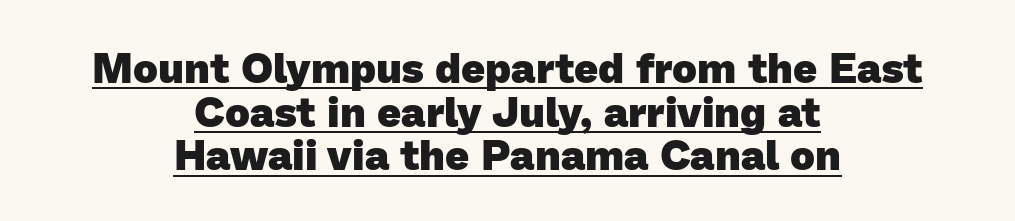
Q: Is the text bold? A: Yes.
Q: Is the typeface a serif or a sans-serif typeface? A: Sans-serif.
Q: Is the text underlined? A: Yes.
Q: How is the paragraph aligned? A: Centered.
Q: Is the spacing between letters normal or unusually wide? A: Normal.
Q: Is the spacing between lines tight, normal or loose? A: Tight.
Q: Width (condensed, normal, or wide)? A: Normal.
Q: Stroke contrast? A: Low.
Q: x-height? A: Medium.
Q: Monospaced? A: No.
